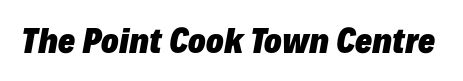
{"italic": "yes", "lean": "right", "slant_degrees": 10, "bold": "yes", "weight": "heavy", "width": "normal", "stroke_contrast": "low", "x_height": "medium", "monospaced": "no", "underline": "no", "letter_spacing": "normal", "letter_spacing_em": 0.0, "glyph_px": 32}
